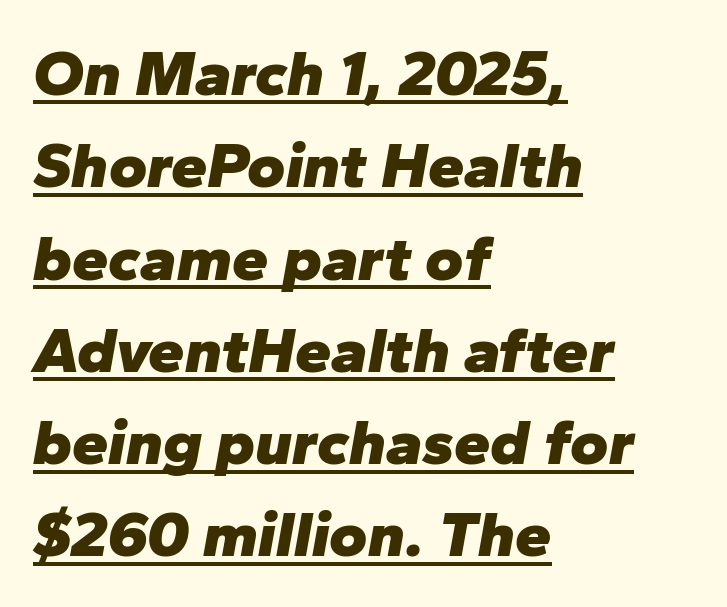
Q: Is the text bold? A: Yes.
Q: Is the text italic (slanted)? A: Yes, it leans right by about 10 degrees.
Q: Is the text underlined? A: Yes.
Q: How is the paragraph aligned? A: Left-aligned.
Q: Is the spacing between letters normal or unusually wide? A: Normal.
Q: Is the spacing between lines tight, normal or loose? A: Normal.
Q: Width (condensed, normal, or wide)? A: Normal.
Q: Stroke contrast? A: Low.
Q: x-height? A: Medium.
Q: Monospaced? A: No.
